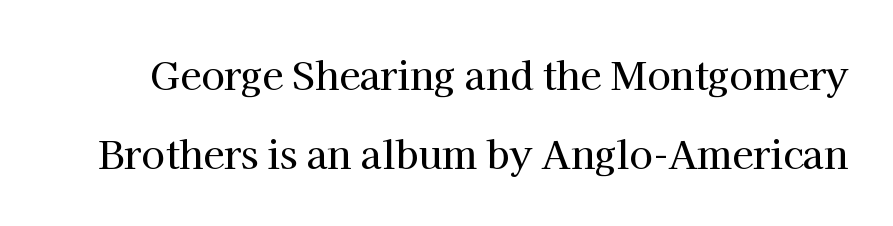
{"serif": "yes", "italic": "no", "width": "normal", "stroke_contrast": "high", "x_height": "medium", "monospaced": "no", "underline": "no", "line_spacing": "loose", "line_spacing_ratio": 2.08, "letter_spacing": "normal", "letter_spacing_em": 0.0, "glyph_px": 38}
